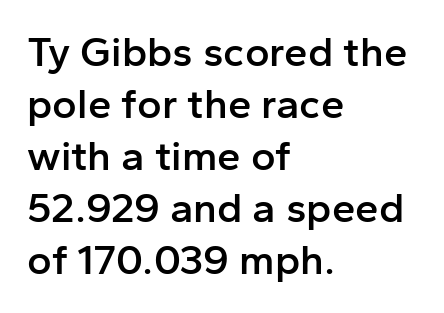
Stroke thickness is moderately raised; the sample reads as semibold. Note: no serifs on the glyphs. Left-aligned paragraph, ragged on the right. Nobody touched the tracking dial on this one. Letters rest on an invisible, unmarked baseline. A typesetter would mark this as roman, not italic.
